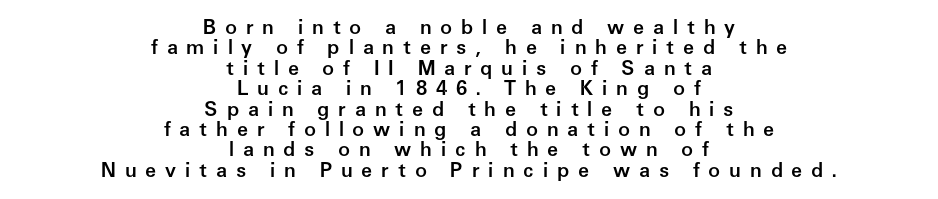
The gaps between neighbouring characters are conspicuously large. Beneath every word, the page is bare. If you folded the block vertically in half, each line would mirror itself in length. Every letter is mildly thick-stroked: semibold rather than bold.
